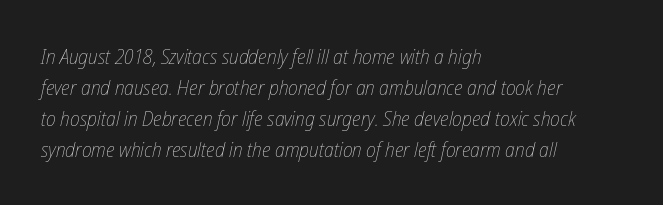
Q: Is the text bold? A: No.
Q: Is the text italic (slanted)? A: Yes, it leans right by about 12 degrees.
Q: Is the text underlined? A: No.
Q: How is the paragraph aligned? A: Left-aligned.
Q: Is the spacing between letters normal or unusually wide? A: Normal.
Q: Is the spacing between lines tight, normal or loose? A: Normal.
